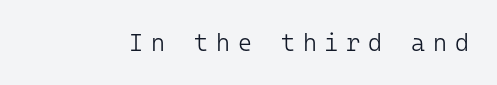
{"italic": "no", "bold": "no", "underline": "no", "letter_spacing": "wide", "letter_spacing_em": 0.32, "glyph_px": 24}
